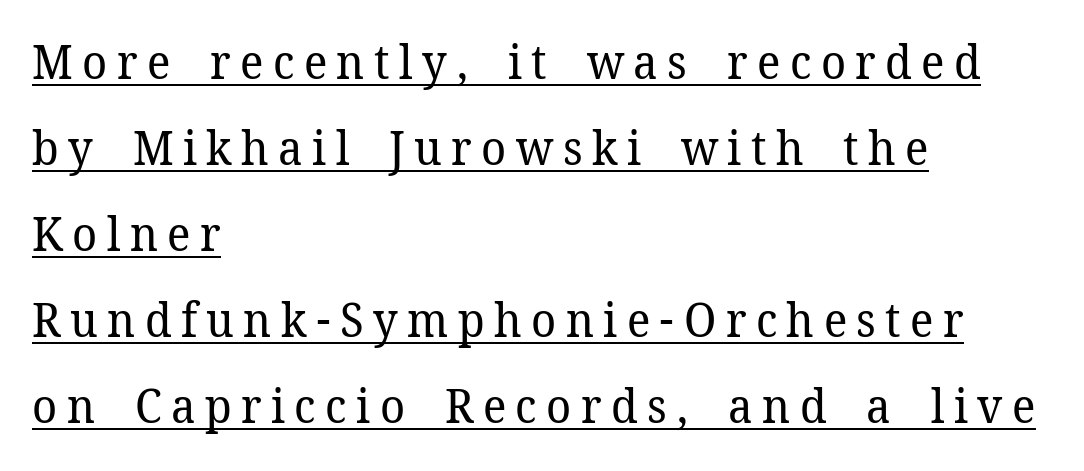
The image shows 47 px regular-weight serif type, upright; set left-aligned, line spacing 1.83x, unusually wide letter spacing (+0.2 em), underlined; low stroke contrast and a medium x-height.
